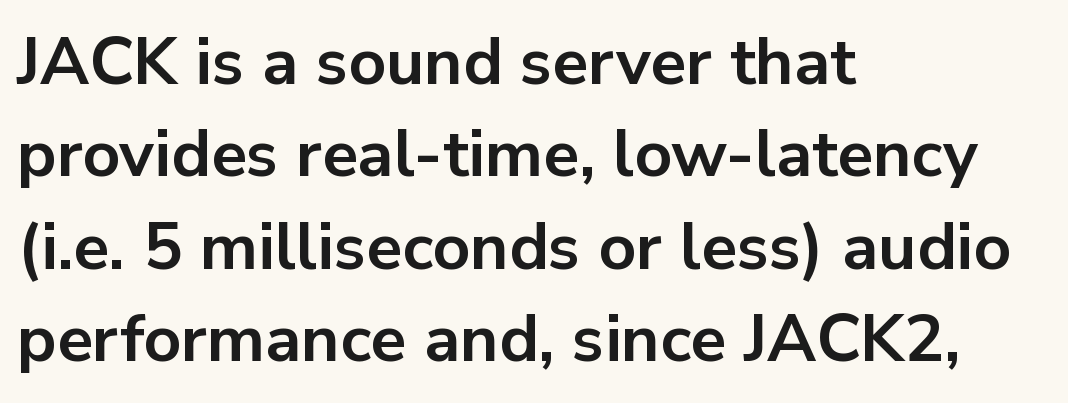
{"serif": "no", "italic": "no", "bold": "yes", "weight": "bold", "width": "normal", "stroke_contrast": "low", "x_height": "medium", "monospaced": "no", "underline": "no", "align": "left", "line_spacing": "normal", "line_spacing_ratio": 1.4, "letter_spacing": "normal", "letter_spacing_em": 0.0, "glyph_px": 66}
